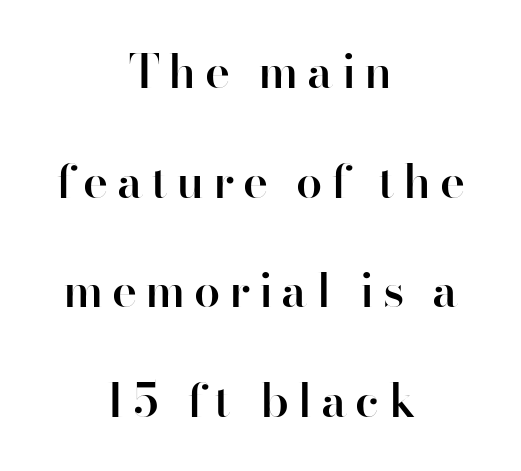
The image shows 47 px semibold sans-serif type, upright; set centered, loose line spacing (2.33x), not underlined; high stroke contrast and a small x-height.
